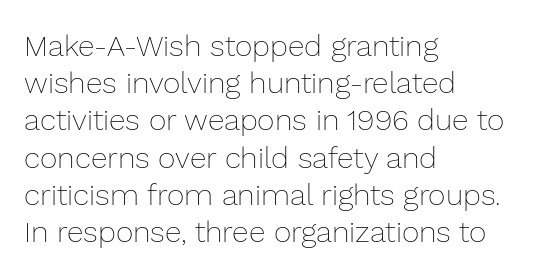
Character widths vary here, with narrow letters taking less room than wide ones. Underline: absent. Each stroke keeps to a modest, everyday thickness or less. Inter-character spacing is left at the font's built-in metrics. Posture: straight, roman, zero tilt.
